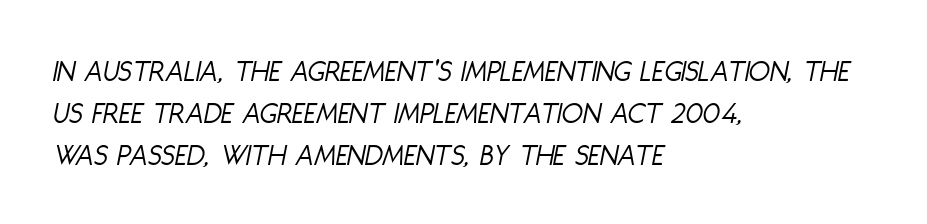
The image shows 31 px light, condensed type, italic (leaning right); set left-aligned, normal line spacing (1.35x), normal letter spacing, not underlined; low stroke contrast and a large x-height.
